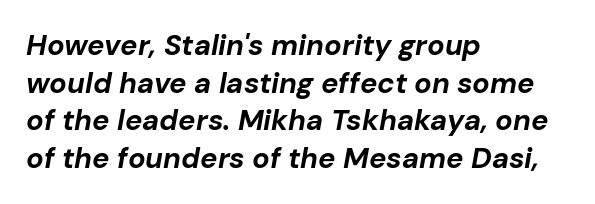
{"italic": "yes", "lean": "right", "slant_degrees": 10, "bold": "yes", "weight": "bold", "width": "normal", "stroke_contrast": "low", "x_height": "medium", "monospaced": "no", "underline": "no", "align": "left", "line_spacing": "normal", "line_spacing_ratio": 1.3, "letter_spacing": "normal", "letter_spacing_em": 0.0, "glyph_px": 29}
